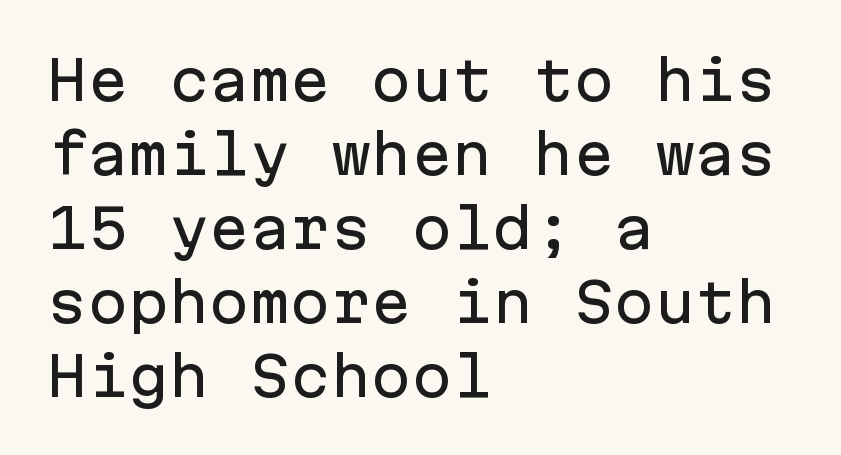
The image shows 54 px sans-serif type, upright, monospaced; set left-aligned, normal line spacing (1.37x), normal letter spacing, not underlined; low stroke contrast and a medium x-height.
